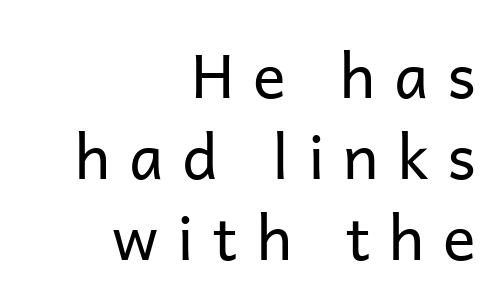
Ascenders rise straight up at ninety degrees. This rendering uses right alignment, leaving the left contour irregular. The leading is moderate, giving the passage an even texture. This sample has the flowing, uneven cadence of proportional lettering. Stem width sits at or under what a default text font uses.
